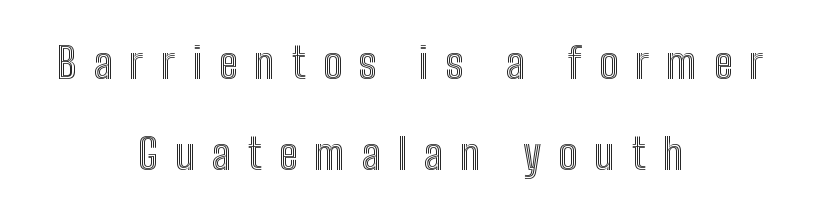
Q: Is the text italic (slanted)? A: No, it is upright.
Q: Is the text underlined? A: No.
Q: How is the paragraph aligned? A: Centered.
Q: Is the spacing between letters normal or unusually wide? A: Unusually wide.
Q: Is the spacing between lines tight, normal or loose? A: Loose.
Q: Width (condensed, normal, or wide)? A: Condensed.
Q: x-height? A: Medium.
Q: Monospaced? A: No.
